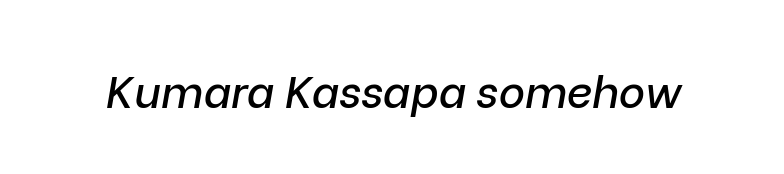
The image shows 45 px text type, italic (leaning right); set normal letter spacing, not underlined; low stroke contrast and a medium x-height.
